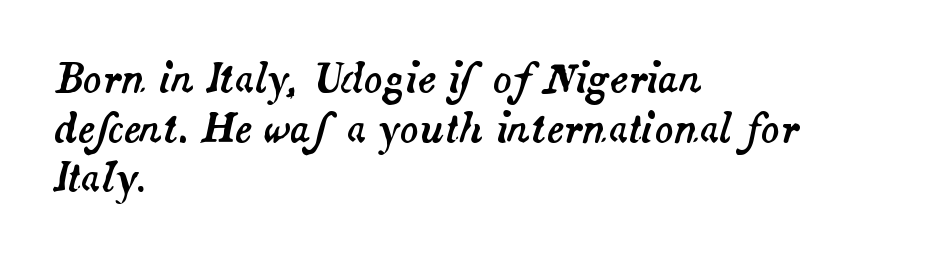
The image shows 39 px text type, italic (leaning right); set left-aligned, normal line spacing (1.27x), normal letter spacing, not underlined; medium stroke contrast and a small x-height.
